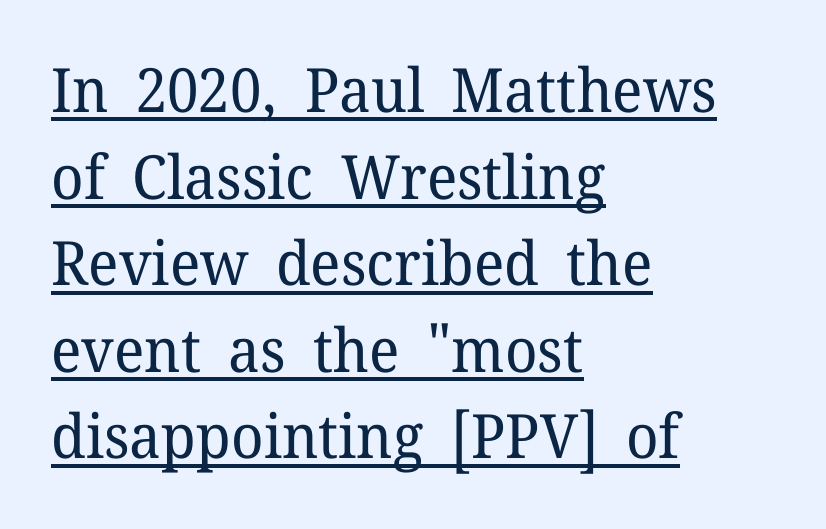
Q: Is the text bold? A: No.
Q: Is the text italic (slanted)? A: No, it is upright.
Q: Is the typeface a serif or a sans-serif typeface? A: Serif.
Q: Is the text underlined? A: Yes.
Q: How is the paragraph aligned? A: Left-aligned.
Q: Is the spacing between letters normal or unusually wide? A: Normal.
Q: Is the spacing between lines tight, normal or loose? A: Normal.
Q: Width (condensed, normal, or wide)? A: Normal.
Q: Stroke contrast? A: Low.
Q: x-height? A: Medium.
Q: Monospaced? A: No.
